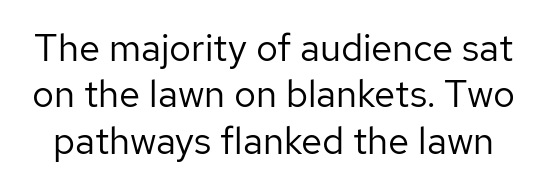
The image shows 38 px regular-weight sans-serif type, upright; set line spacing 1.22x, normal letter spacing, not underlined; low stroke contrast and a medium x-height.
